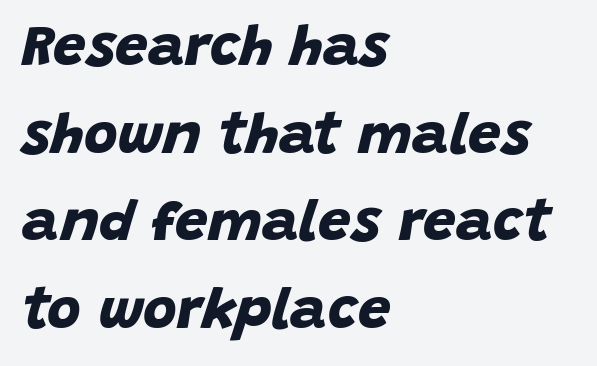
{"serif": "no", "bold": "yes", "weight": "bold", "width": "normal", "stroke_contrast": "low", "x_height": "large", "monospaced": "no", "underline": "no", "align": "left", "line_spacing": "normal", "line_spacing_ratio": 1.51, "letter_spacing": "normal", "letter_spacing_em": 0.0, "glyph_px": 58}
